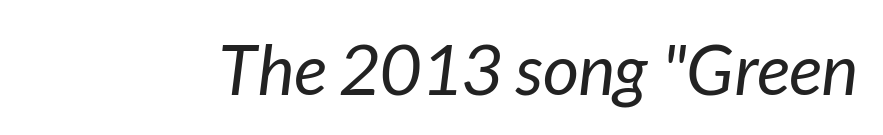
Plain, unruled lines of type. Varying glyph widths throughout — classic text-font behaviour. Short note: letters normally spaced. Unbolded letterforms with no extra heft.
